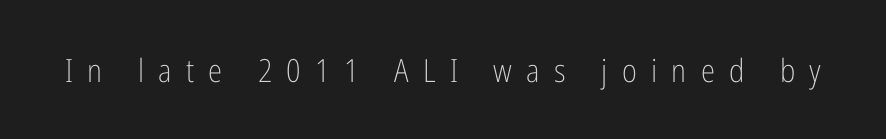
{"serif": "no", "italic": "no", "bold": "no", "weight": "light", "width": "condensed", "stroke_contrast": "low", "x_height": "medium", "monospaced": "no", "underline": "no", "letter_spacing": "wide", "letter_spacing_em": 0.45, "glyph_px": 32}
